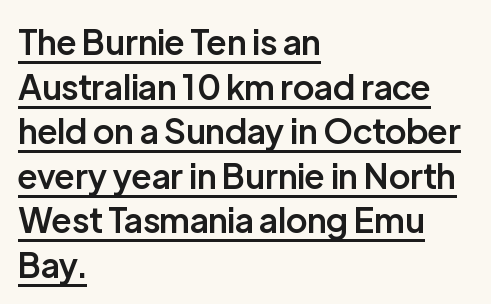
The letters stand upright; this is a roman face. How heavy is the stroke? Medium-heavy — a semibold, shy of bold. What stands out about the letter spacing? Nothing — it is the standard amount. The face used here appears with an underline applied. Varying glyph widths throughout — classic text-font behaviour. All the whitespace from short lines collects on the right.
